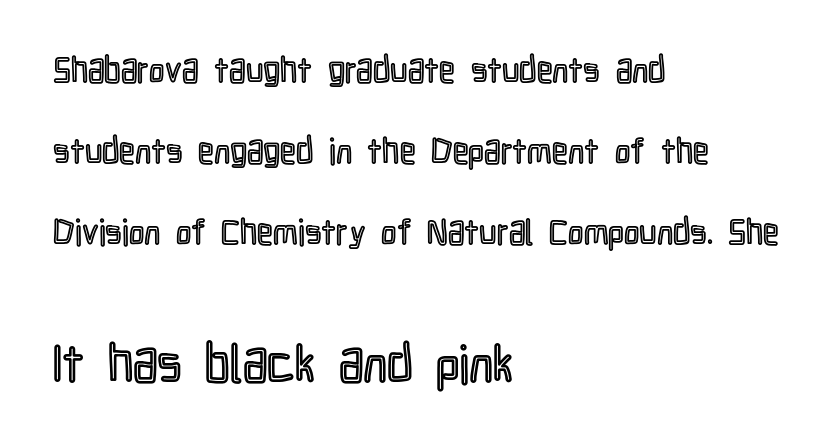
The image shows 52 px condensed type, upright; set left-aligned, loose line spacing (2.32x), normal letter spacing, not underlined; the second (bottom) block is 1.49x larger; a medium x-height.
